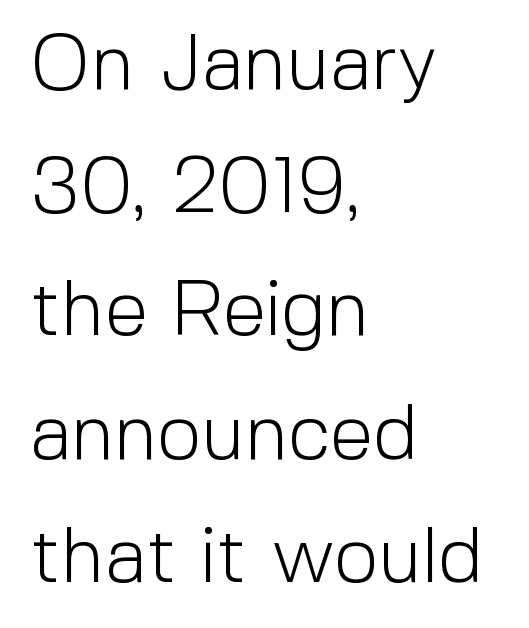
The image shows 78 px light sans-serif type, upright; set left-aligned, normal line spacing (1.58x), normal letter spacing, not underlined; a medium x-height.
